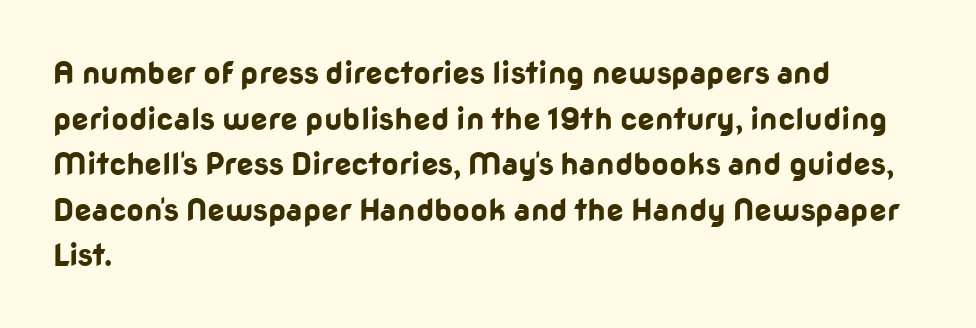
The font family rendered here belongs to the sans-serif group. The tracking reads as untouched default to a designer's eye. The specimen reads as upright at a glance. A normal amount of white space separates one row of letters from the next. The baseline area is clear. The lines are quadded left.
